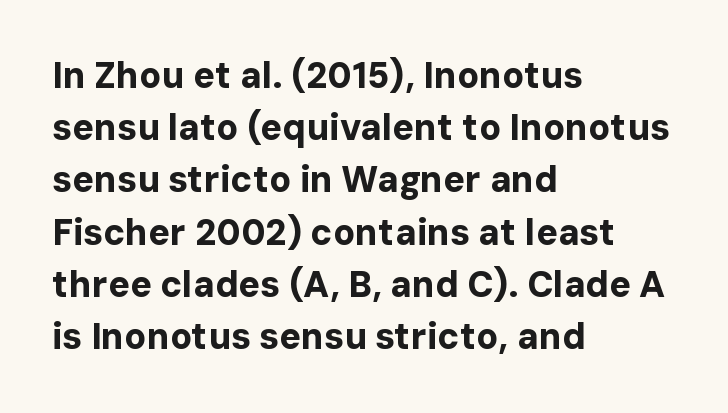
Does the weight exceed regular? Yes, all the way to bold. You could not count columns in this text — the font is proportionally spaced. A roman cut, with each character standing at attention. In terms of letterform style, serifs are entirely absent. A classic flush-left, rag-right setting is used for this passage. Underlining? Definitely not there.
